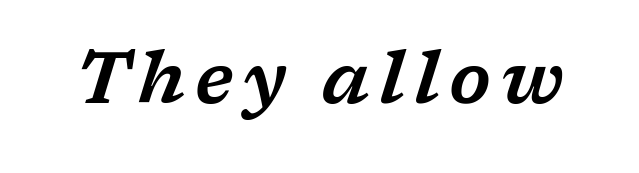
The image shows 72 px wide serif type, italic (leaning right); set not underlined; low stroke contrast and a medium x-height.
